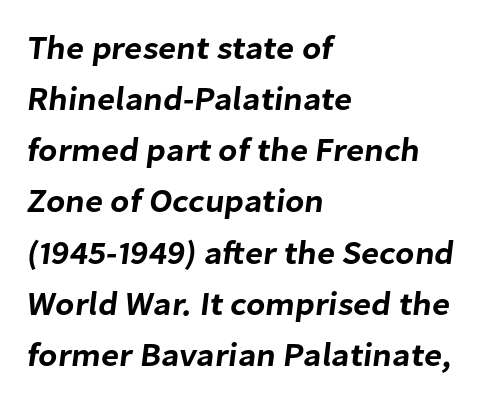
A typesetter would call this leading conventional body-copy spacing. Is the letter spacing exaggerated? No — it looks like the ordinary default. Each letter's strokes conclude bluntly, with no projecting serifs. Think of a printed novel: that variable character pitch is what you see here.
